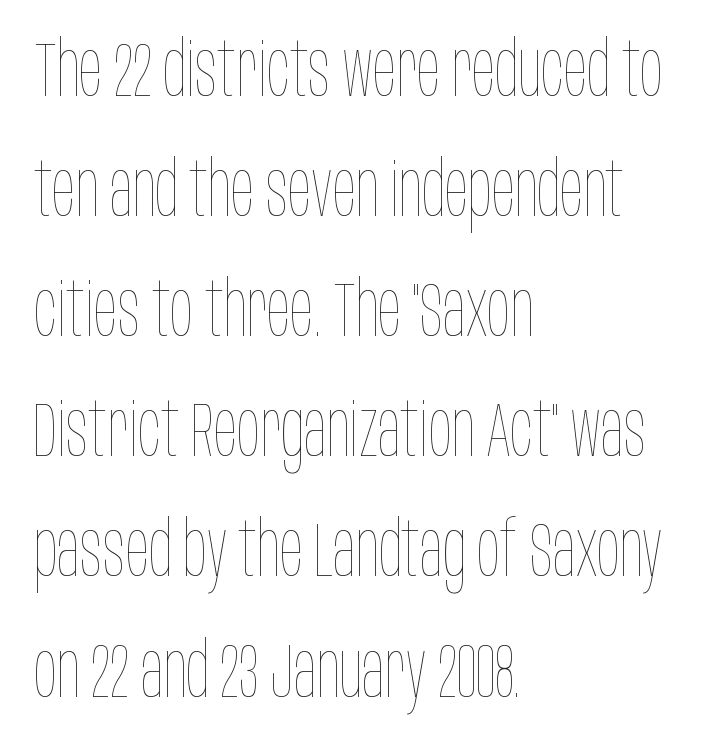
{"italic": "no", "bold": "no", "weight": "thin", "width": "condensed", "stroke_contrast": "low", "x_height": "large", "monospaced": "no", "underline": "no", "align": "left", "line_spacing": "normal", "line_spacing_ratio": 1.56, "letter_spacing": "normal", "letter_spacing_em": 0.0, "glyph_px": 77}
